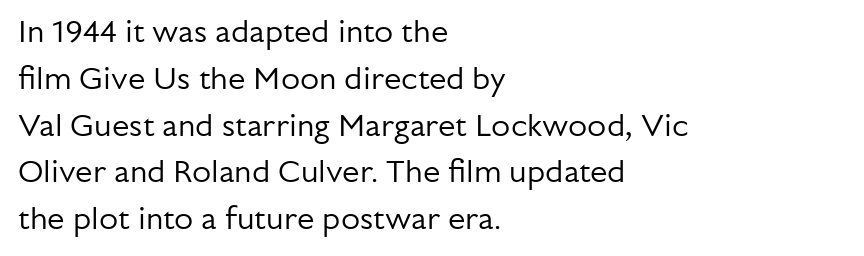
Q: Is the text bold? A: No.
Q: Is the text italic (slanted)? A: No, it is upright.
Q: Is the typeface a serif or a sans-serif typeface? A: Sans-serif.
Q: Is the text underlined? A: No.
Q: How is the paragraph aligned? A: Left-aligned.
Q: Is the spacing between letters normal or unusually wide? A: Normal.
Q: Is the spacing between lines tight, normal or loose? A: Normal.
Q: Width (condensed, normal, or wide)? A: Normal.
Q: Stroke contrast? A: Low.
Q: x-height? A: Medium.
Q: Monospaced? A: No.
